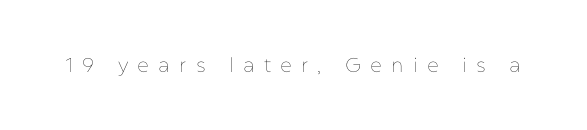
The image shows 20 px text type, upright; set unusually wide letter spacing (+0.46 em), not underlined.
